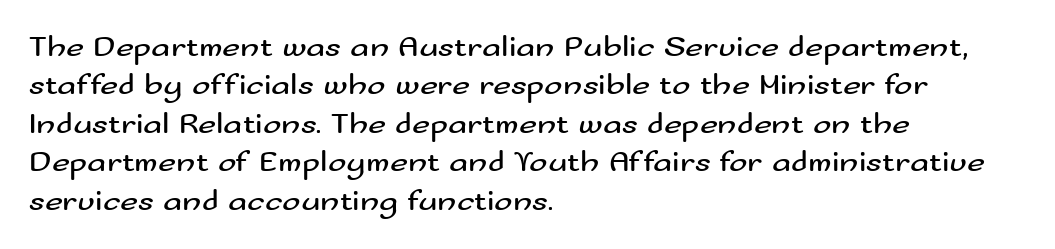
Q: Is the text bold? A: No.
Q: Is the text italic (slanted)? A: No, it is upright.
Q: Is the typeface a serif or a sans-serif typeface? A: Sans-serif.
Q: Is the text underlined? A: No.
Q: How is the paragraph aligned? A: Left-aligned.
Q: Is the spacing between letters normal or unusually wide? A: Normal.
Q: Width (condensed, normal, or wide)? A: Wide.
Q: Stroke contrast? A: Medium.
Q: x-height? A: Small.
Q: Monospaced? A: No.
